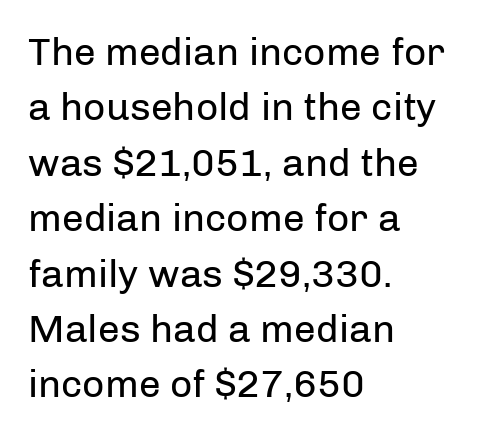
Q: Is the text bold? A: No.
Q: Is the text italic (slanted)? A: No, it is upright.
Q: Is the typeface a serif or a sans-serif typeface? A: Sans-serif.
Q: Is the text underlined? A: No.
Q: How is the paragraph aligned? A: Left-aligned.
Q: Is the spacing between letters normal or unusually wide? A: Normal.
Q: Is the spacing between lines tight, normal or loose? A: Normal.
Q: Width (condensed, normal, or wide)? A: Normal.
Q: Stroke contrast? A: Low.
Q: x-height? A: Medium.
Q: Monospaced? A: No.
